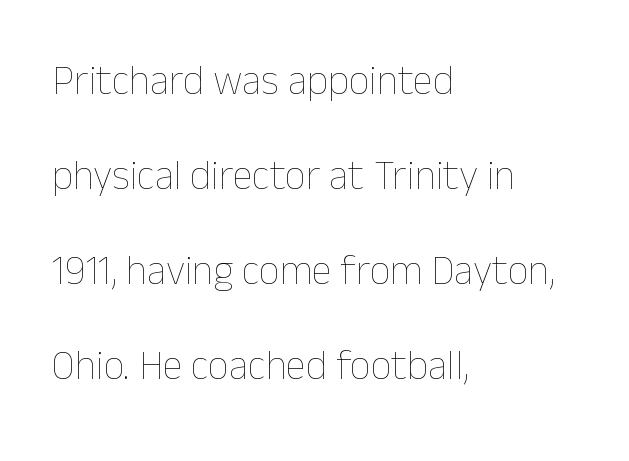
The image shows 41 px thin type, upright; set left-aligned, loose line spacing (2.32x), normal letter spacing, not underlined; low stroke contrast and a medium x-height.
